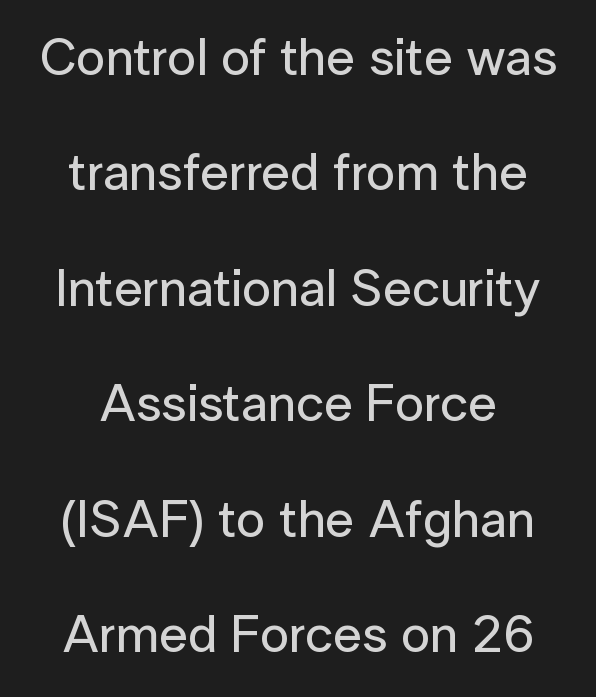
The image shows 52 px sans-serif type, upright; set loose line spacing (2.22x), normal letter spacing, not underlined; low stroke contrast and a medium x-height.
